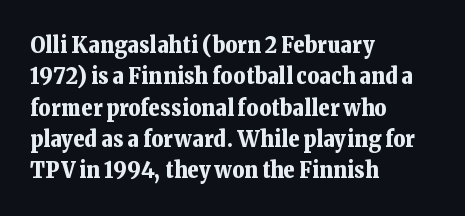
Q: Is the text bold? A: Yes.
Q: Is the text italic (slanted)? A: No, it is upright.
Q: Is the text underlined? A: No.
Q: How is the paragraph aligned? A: Left-aligned.
Q: Is the spacing between letters normal or unusually wide? A: Normal.
Q: Is the spacing between lines tight, normal or loose? A: Normal.
